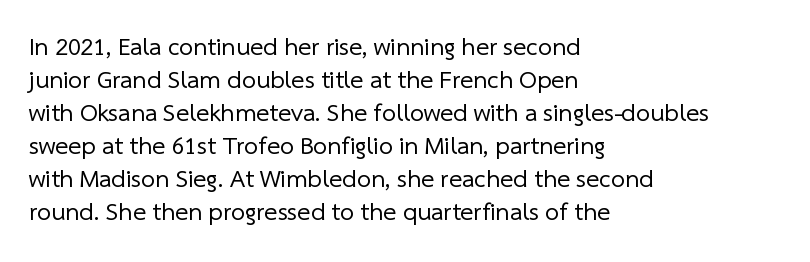
Quick note: underline off. This sample keeps an unexceptional amount of space between lines. Vertical stems look standard width or narrower in stroke. Letter spacing: default.
